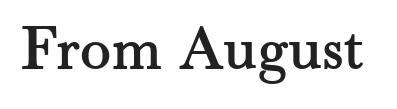
No extra tracking has been applied to these lines. Underlining? Definitely not there. Each letter's strokes conclude with small projecting serifs. A typesetter would mark this as roman, not italic.
